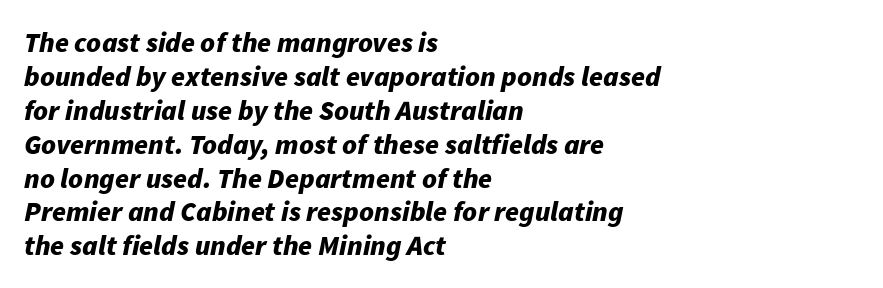
Q: Is the text bold? A: Yes.
Q: Is the text italic (slanted)? A: Yes, it leans right by about 11 degrees.
Q: Is the text underlined? A: No.
Q: How is the paragraph aligned? A: Left-aligned.
Q: Is the spacing between letters normal or unusually wide? A: Normal.
Q: Width (condensed, normal, or wide)? A: Normal.
Q: Stroke contrast? A: Low.
Q: x-height? A: Medium.
Q: Monospaced? A: No.
